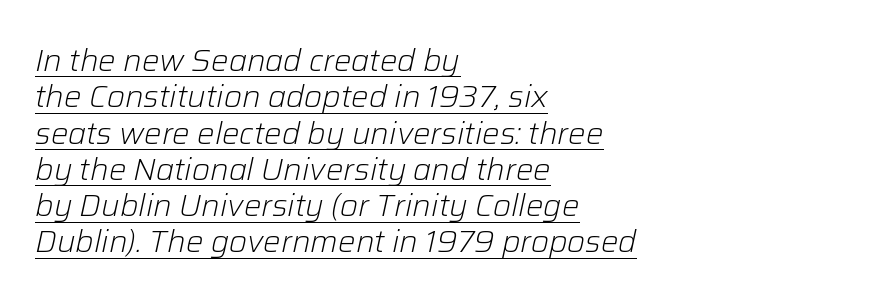
{"italic": "yes", "lean": "right", "slant_degrees": 12, "bold": "no", "weight": "light", "width": "normal", "stroke_contrast": "low", "x_height": "medium", "monospaced": "no", "underline": "yes", "align": "left", "line_spacing_ratio": 1.17, "letter_spacing": "normal", "letter_spacing_em": 0.0, "glyph_px": 31}
